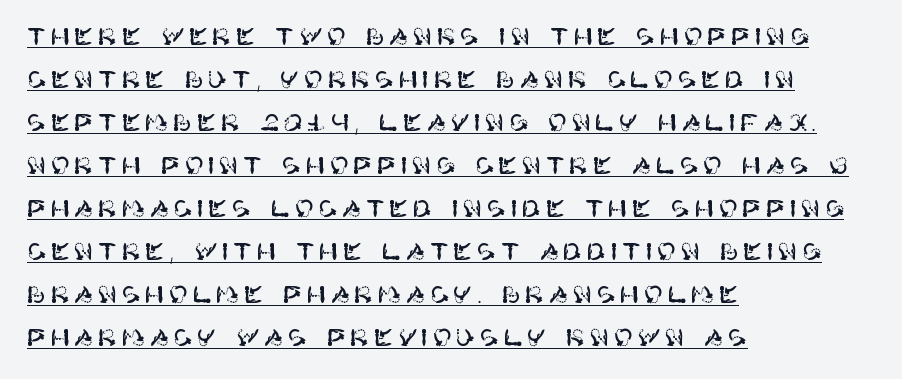
The passage is arranged the way most books set body copy — flush left. Somebody hit Ctrl+U on this one — the words are underlined. The lettering holds an erect, upright posture throughout.
